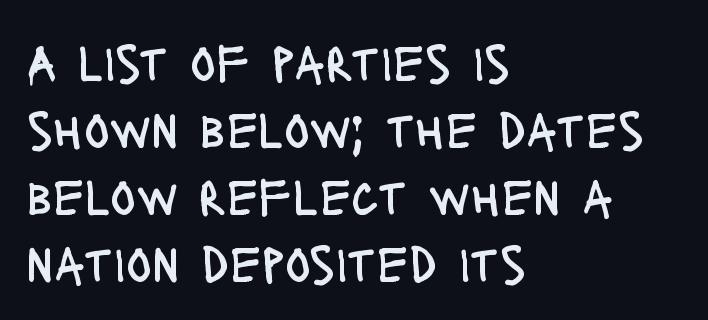
Q: Is the text bold? A: No.
Q: Is the text italic (slanted)? A: No, it is upright.
Q: Is the typeface a serif or a sans-serif typeface? A: Sans-serif.
Q: Is the text underlined? A: No.
Q: How is the paragraph aligned? A: Left-aligned.
Q: Is the spacing between letters normal or unusually wide? A: Normal.
Q: Width (condensed, normal, or wide)? A: Condensed.
Q: Stroke contrast? A: Low.
Q: x-height? A: Large.
Q: Monospaced? A: No.
